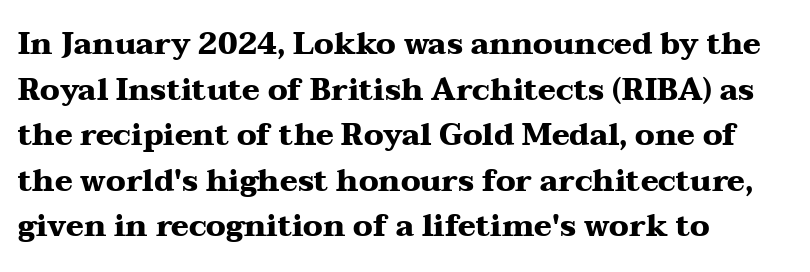
Q: Is the text bold? A: Yes.
Q: Is the text italic (slanted)? A: No, it is upright.
Q: Is the typeface a serif or a sans-serif typeface? A: Serif.
Q: Is the text underlined? A: No.
Q: How is the paragraph aligned? A: Left-aligned.
Q: Is the spacing between letters normal or unusually wide? A: Normal.
Q: Is the spacing between lines tight, normal or loose? A: Normal.
Q: Width (condensed, normal, or wide)? A: Wide.
Q: Stroke contrast? A: Medium.
Q: x-height? A: Medium.
Q: Monospaced? A: No.
